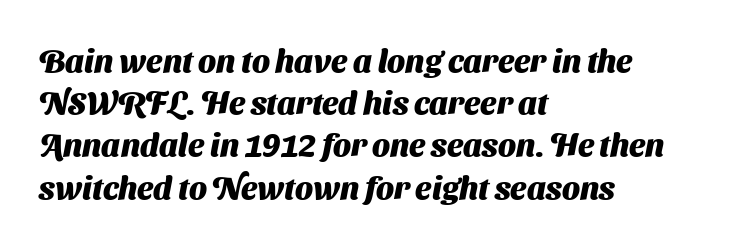
Q: Is the text bold? A: Yes.
Q: Is the typeface a serif or a sans-serif typeface? A: Sans-serif.
Q: Is the text underlined? A: No.
Q: How is the paragraph aligned? A: Left-aligned.
Q: Is the spacing between letters normal or unusually wide? A: Normal.
Q: Is the spacing between lines tight, normal or loose? A: Normal.
Q: Width (condensed, normal, or wide)? A: Normal.
Q: Stroke contrast? A: Medium.
Q: x-height? A: Medium.
Q: Monospaced? A: No.
